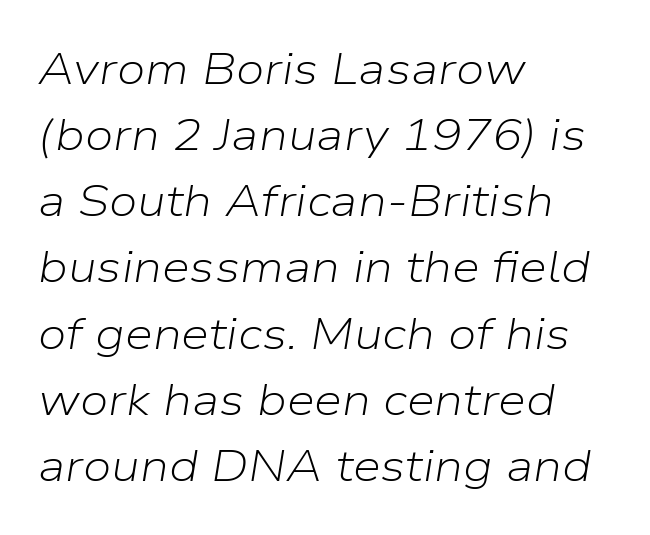
{"italic": "yes", "lean": "right", "slant_degrees": 9, "bold": "no", "weight": "light", "width": "normal", "stroke_contrast": "low", "x_height": "medium", "monospaced": "no", "underline": "no", "align": "left", "line_spacing": "normal", "line_spacing_ratio": 1.47, "letter_spacing": "normal", "letter_spacing_em": 0.0, "glyph_px": 45}
